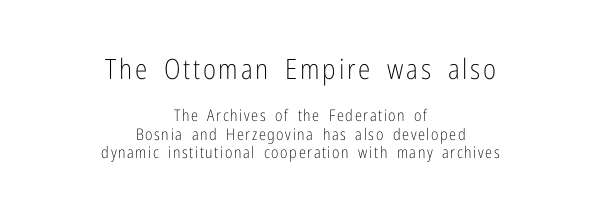
The more generous point size was reserved for the upper chunk. The designer went with a sans here, leaving each stem footless. Notice how the passage keeps no hard edge, just a central spine. The space directly below the letters is spotless. If you drew a line through each stem, it would be perfectly vertical. Note the varied advance widths — an 'i' is clearly narrower than an 'm'.
